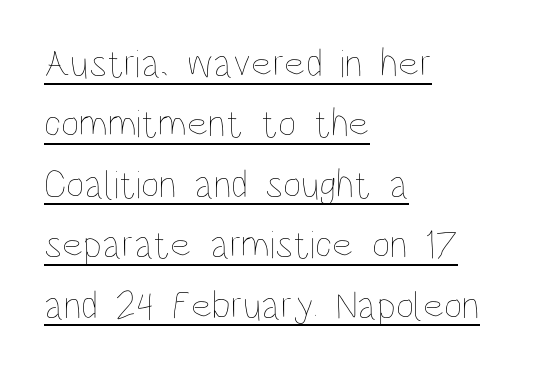
{"italic": "no", "bold": "no", "weight": "thin", "width": "condensed", "stroke_contrast": "low", "x_height": "large", "monospaced": "no", "underline": "yes", "align": "left", "line_spacing": "normal", "line_spacing_ratio": 1.51, "letter_spacing": "normal", "letter_spacing_em": 0.0, "glyph_px": 40}
